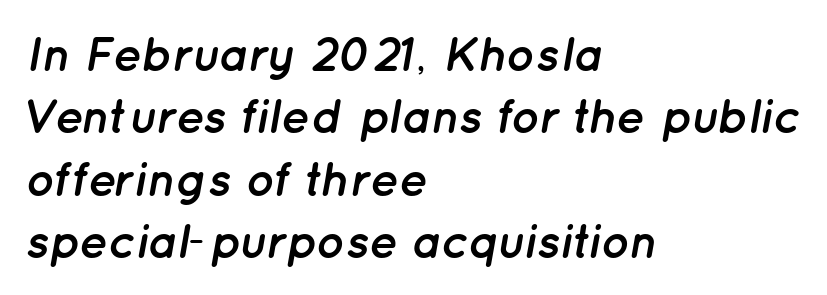
Q: Is the text bold? A: Yes.
Q: Is the text italic (slanted)? A: Yes, it leans right by about 12 degrees.
Q: Is the text underlined? A: No.
Q: How is the paragraph aligned? A: Left-aligned.
Q: Is the spacing between letters normal or unusually wide? A: Normal.
Q: Is the spacing between lines tight, normal or loose? A: Normal.
Q: Width (condensed, normal, or wide)? A: Normal.
Q: Stroke contrast? A: Low.
Q: x-height? A: Medium.
Q: Monospaced? A: No.
